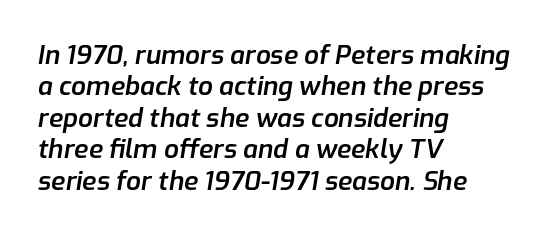
Q: Is the text bold? A: Semi-bold.
Q: Is the text italic (slanted)? A: Yes, it leans right by about 9 degrees.
Q: Is the text underlined? A: No.
Q: How is the paragraph aligned? A: Left-aligned.
Q: Is the spacing between letters normal or unusually wide? A: Normal.
